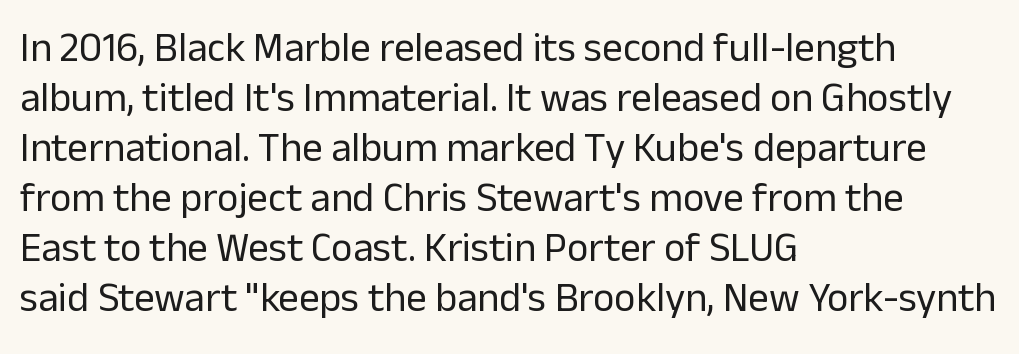
The image shows 41 px regular-weight sans-serif type, upright; set left-aligned, line spacing 1.22x, normal letter spacing, not underlined; low stroke contrast and a medium x-height.
